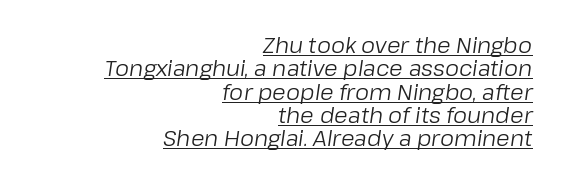
{"italic": "yes", "lean": "right", "slant_degrees": 8, "bold": "no", "underline": "yes", "align": "right", "line_spacing": "tight", "line_spacing_ratio": 1.06, "letter_spacing": "normal", "letter_spacing_em": 0.0, "glyph_px": 22}
